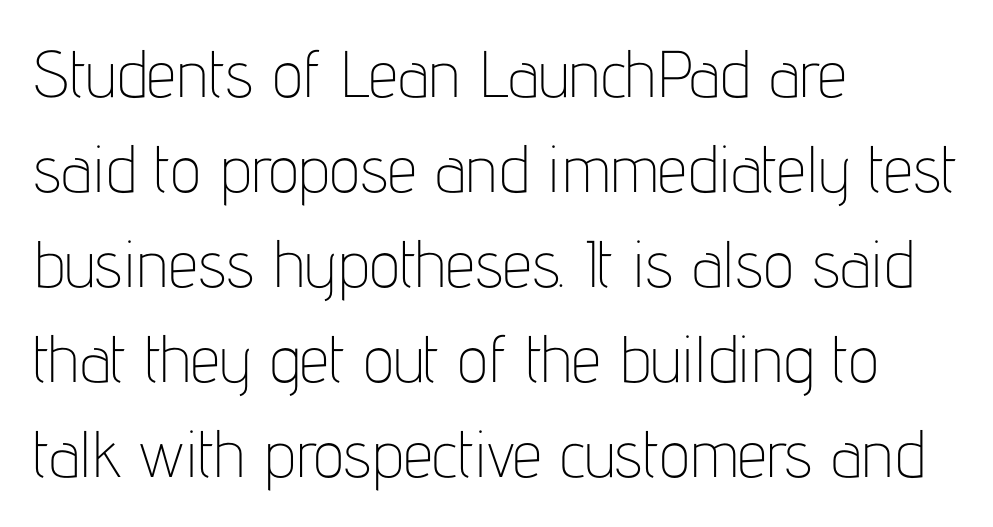
One glance says typical: line gaps are just what's usual. The typesetter chose a ragged-right arrangement here. Regarding serifs, this sample does without them. The weight would be labelled regular, book, light, or lighter still. The specimen omits any rule beneath the text block's lines.
